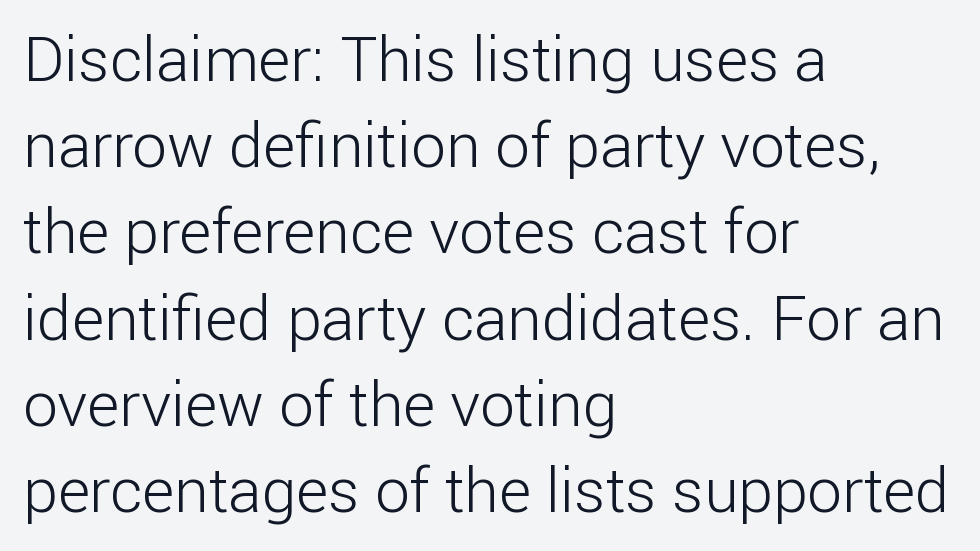
The letters look calm and open, with moderate or lighter stems. Type style note: lacks serifs. Any mark beneath the type? The region is blank. Tracking value appears to be zero — textbook default spacing.
